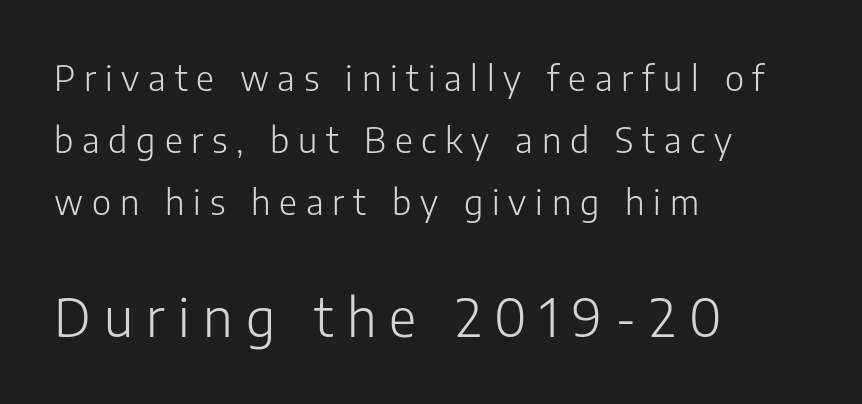
The image shows 53 px light sans-serif type, upright; set left-aligned, line spacing 1.77x, unusually wide letter spacing (+0.25 em), not underlined; the second (bottom) block is 1.51x larger; low stroke contrast and a medium x-height.
